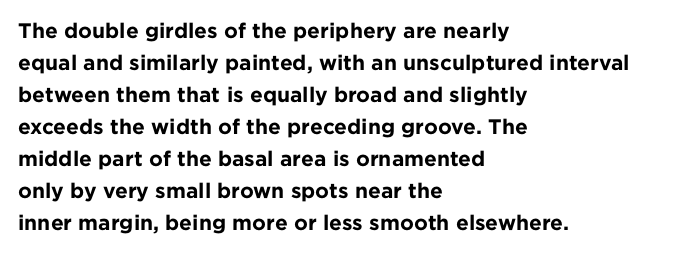
{"italic": "no", "bold": "yes", "underline": "no", "align": "left", "line_spacing": "normal", "line_spacing_ratio": 1.52, "letter_spacing": "normal", "letter_spacing_em": 0.0, "glyph_px": 21}
